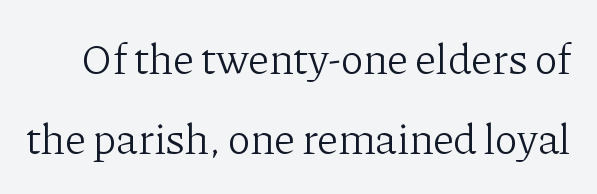
{"serif": "yes", "italic": "no", "bold": "no", "weight": "light", "width": "normal", "stroke_contrast": "low", "x_height": "medium", "monospaced": "no", "underline": "no", "line_spacing_ratio": 1.85, "letter_spacing": "normal", "letter_spacing_em": 0.0, "glyph_px": 43}
